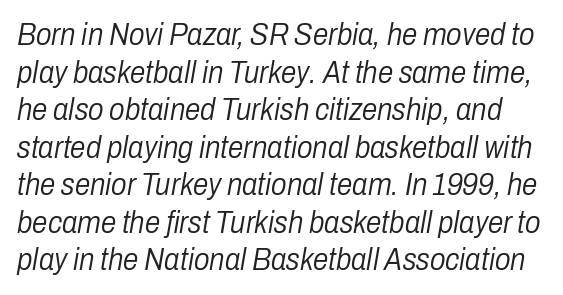
The image shows 31 px light, condensed type, italic (leaning right); set line spacing 1.21x, normal letter spacing, not underlined; low stroke contrast and a medium x-height.
